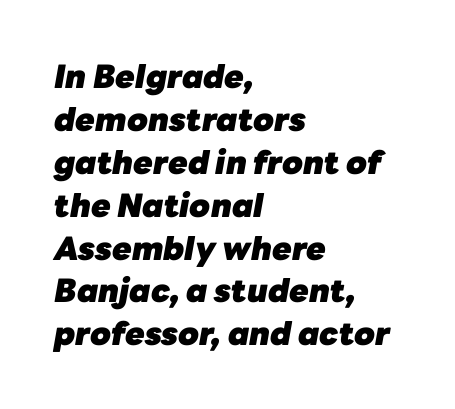
If you measured baseline to baseline, you'd find a middling distance. Varying glyph widths throughout — classic text-font behaviour. Leftover space on each line is placed entirely after the last word. Caption: standard tracking, unaltered. An italicized treatment has been applied to the whole sample. The face used here has the dense, thick strokes of a bold.
